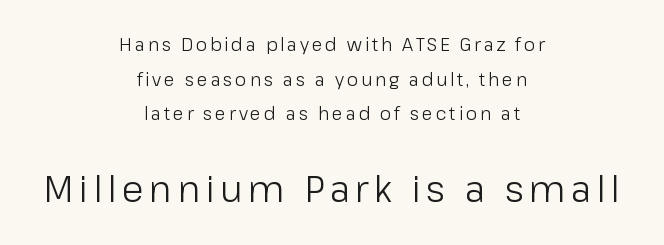
Q: Is the text bold? A: No.
Q: Is the text italic (slanted)? A: No, it is upright.
Q: Is the typeface a serif or a sans-serif typeface? A: Sans-serif.
Q: Is the text underlined? A: No.
Q: How is the paragraph aligned? A: Centered.
Q: Is the spacing between lines tight, normal or loose? A: Loose.
Q: Which block of text is set in a larger size, the first (top) or the second (bottom)? A: The second (bottom) one.
Q: Width (condensed, normal, or wide)? A: Normal.
Q: Stroke contrast? A: Low.
Q: x-height? A: Medium.
Q: Monospaced? A: No.
